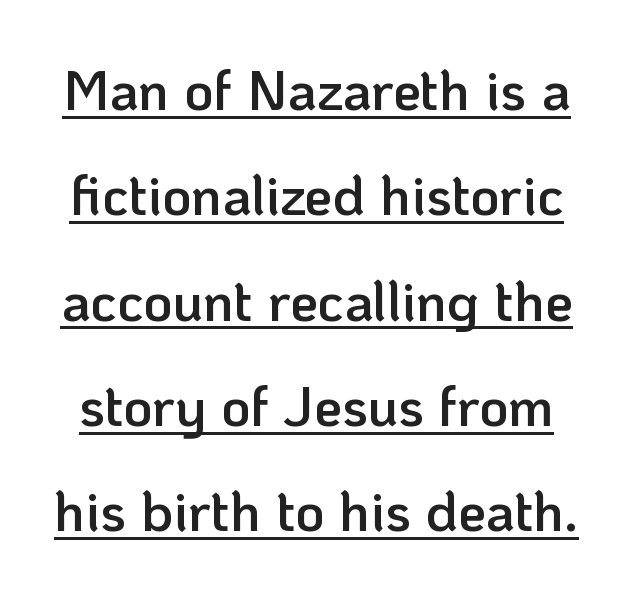
The image shows 56 px semibold sans-serif type, upright; set line spacing 1.88x, normal letter spacing, underlined; low stroke contrast and a medium x-height.
